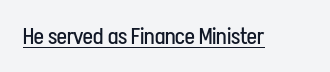
Q: Is the text bold? A: No.
Q: Is the text italic (slanted)? A: No, it is upright.
Q: Is the text underlined? A: Yes.
Q: Is the spacing between letters normal or unusually wide? A: Normal.
